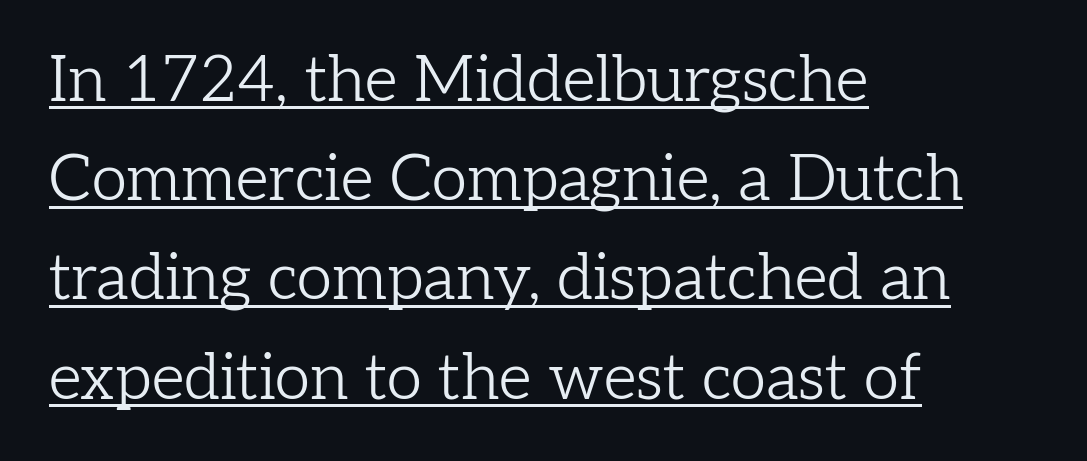
The image shows 64 px light serif type, upright; set left-aligned, normal line spacing (1.55x), normal letter spacing, underlined; low stroke contrast and a medium x-height.
